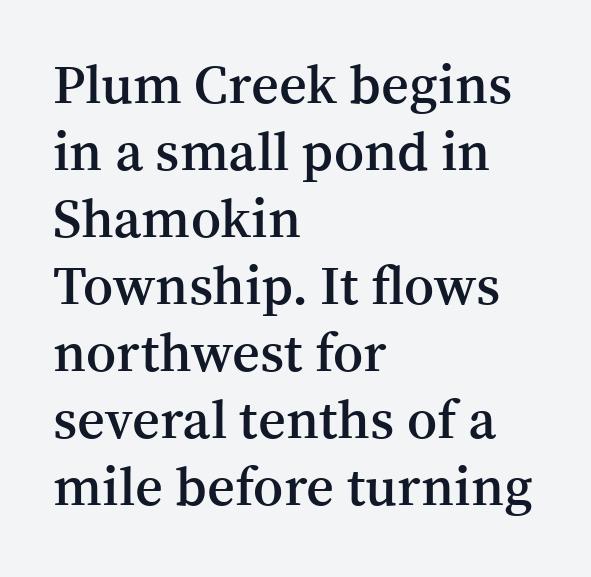
Think of a printed novel: that variable character pitch is what you see here. Style check: upright. Tracking value appears to be zero — textbook default spacing. The string is rendered with underlining switched off. The face used here is seriffed, in the tradition of book romans.
